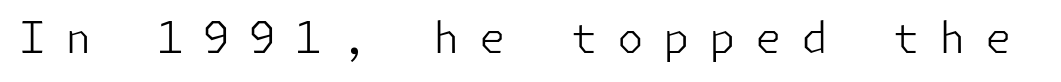
The image shows 43 px light sans-serif type, upright; set unusually wide letter spacing (+0.45 em), not underlined; low stroke contrast and a medium x-height.
